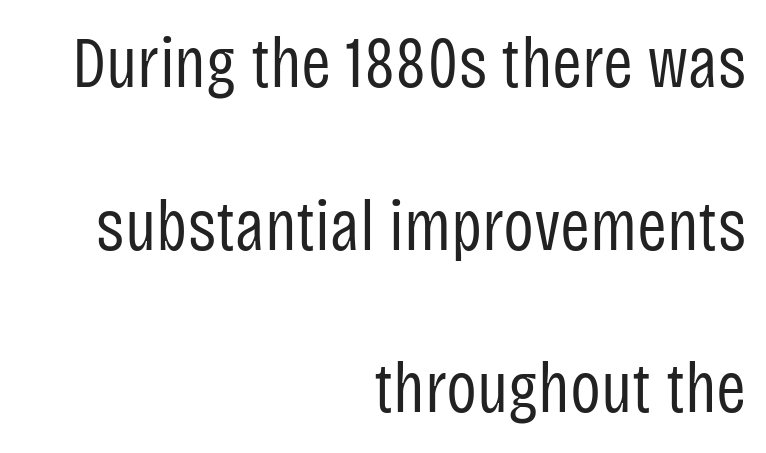
Q: Is the text bold? A: No.
Q: Is the text italic (slanted)? A: No, it is upright.
Q: Is the typeface a serif or a sans-serif typeface? A: Sans-serif.
Q: Is the text underlined? A: No.
Q: How is the paragraph aligned? A: Right-aligned.
Q: Is the spacing between letters normal or unusually wide? A: Normal.
Q: Is the spacing between lines tight, normal or loose? A: Loose.
Q: Width (condensed, normal, or wide)? A: Condensed.
Q: Stroke contrast? A: Low.
Q: x-height? A: Large.
Q: Monospaced? A: No.
